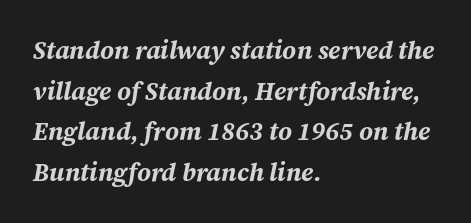
Which margin do the lines hug? The left one — the right edge is uneven. This is oblique type, the kind used for emphasis or titles. Descender tails drop into unmarked territory. Is there much room between lines? A standard amount, neither cramped nor airy. Bold? Absolutely — the strokes are thick and heavy.
